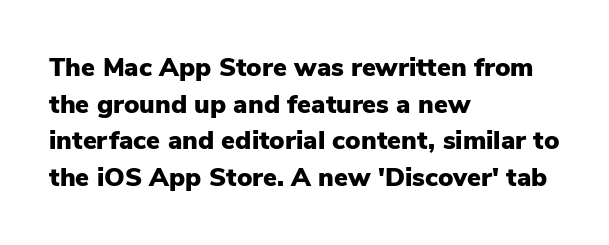
Q: Is the text bold? A: Yes.
Q: Is the text italic (slanted)? A: No, it is upright.
Q: Is the text underlined? A: No.
Q: How is the paragraph aligned? A: Left-aligned.
Q: Is the spacing between letters normal or unusually wide? A: Normal.
Q: Is the spacing between lines tight, normal or loose? A: Normal.
